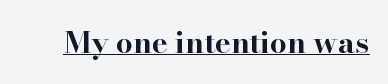
Q: Is the text bold? A: Yes.
Q: Is the text italic (slanted)? A: No, it is upright.
Q: Is the typeface a serif or a sans-serif typeface? A: Serif.
Q: Is the text underlined? A: Yes.
Q: Is the spacing between letters normal or unusually wide? A: Normal.
Q: Width (condensed, normal, or wide)? A: Wide.
Q: Stroke contrast? A: High.
Q: x-height? A: Small.
Q: Monospaced? A: No.
